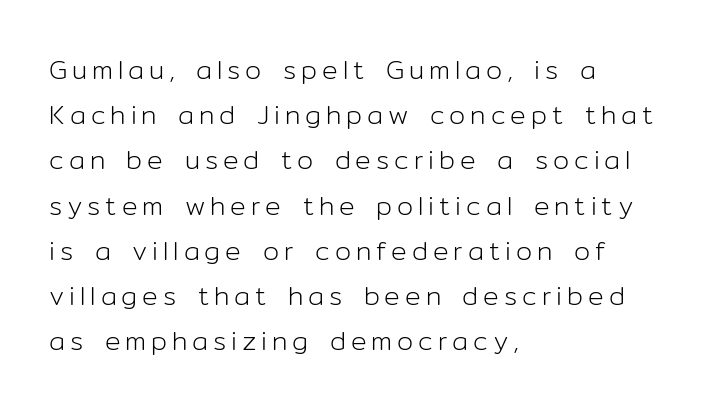
{"italic": "no", "bold": "no", "underline": "no", "align": "left", "line_spacing_ratio": 1.74, "glyph_px": 26}
